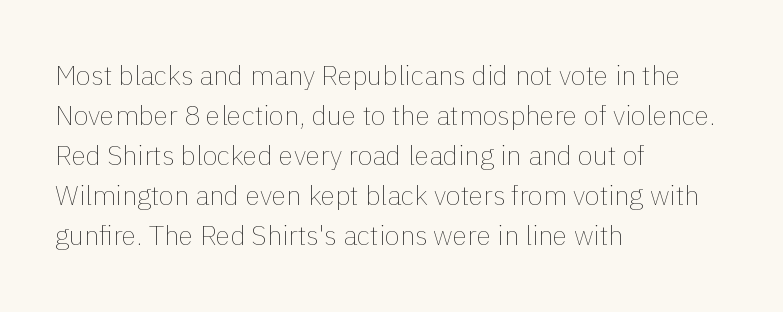
Italic: no, the glyphs are upright roman. Observe the ordinary spacing: letters are neighbours, not strangers. Line spacing here is normal. The zone under the glyphs is completely vacant. These lines stack with their left ends in a neat column.
